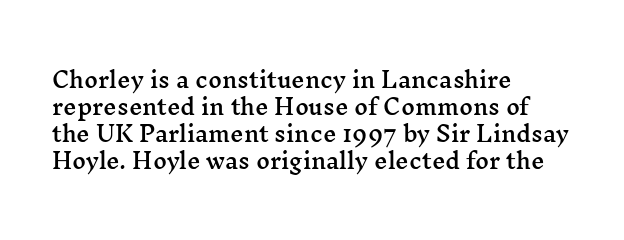
The image shows 21 px text type, upright; set left-aligned, normal line spacing (1.28x), normal letter spacing, not underlined.
